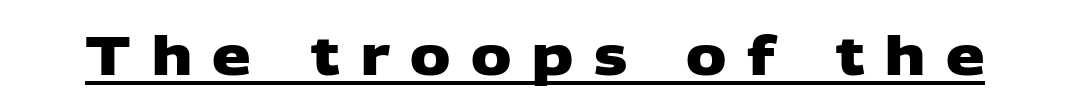
The image shows 54 px heavy, wide sans-serif type; set unusually wide letter spacing (+0.38 em), underlined; low stroke contrast and a large x-height.
